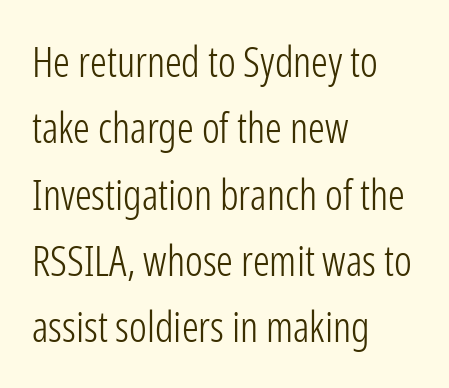
The image shows 42 px light, condensed sans-serif type, upright; set left-aligned, normal line spacing (1.58x), normal letter spacing, not underlined; low stroke contrast and a medium x-height.
